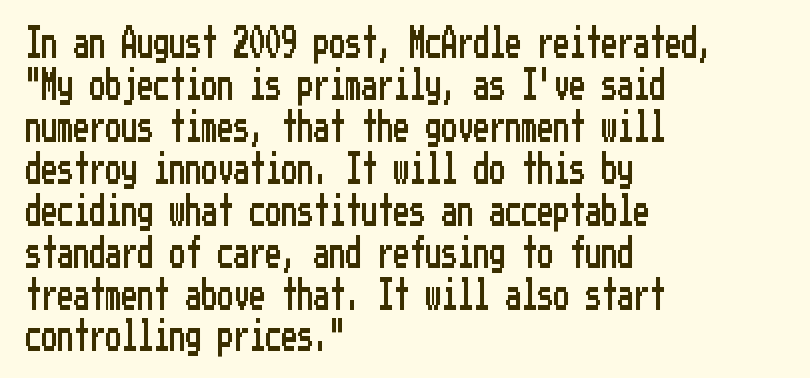
Q: Is the text italic (slanted)? A: No, it is upright.
Q: Is the typeface a serif or a sans-serif typeface? A: Sans-serif.
Q: Is the text underlined? A: No.
Q: How is the paragraph aligned? A: Left-aligned.
Q: Is the spacing between letters normal or unusually wide? A: Normal.
Q: Is the spacing between lines tight, normal or loose? A: Normal.
Q: Width (condensed, normal, or wide)? A: Condensed.
Q: Stroke contrast? A: Low.
Q: x-height? A: Medium.
